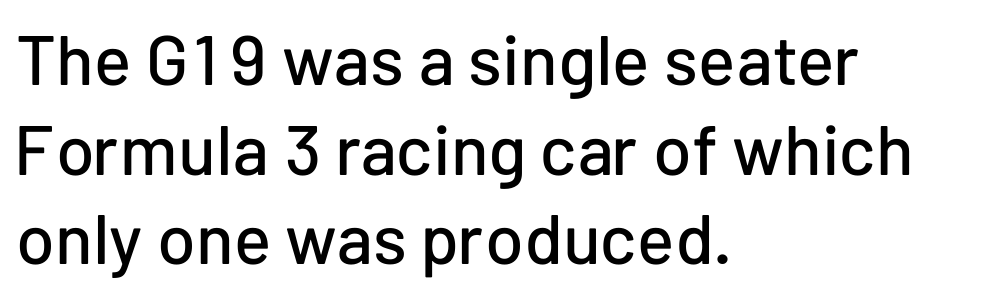
{"serif": "no", "italic": "no", "width": "normal", "stroke_contrast": "low", "x_height": "medium", "monospaced": "no", "underline": "no", "align": "left", "line_spacing": "normal", "line_spacing_ratio": 1.28, "letter_spacing": "normal", "letter_spacing_em": 0.0, "glyph_px": 70}
